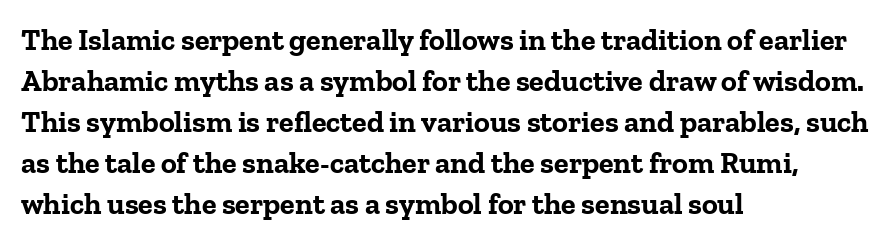
The image shows 30 px bold serif type, upright; set left-aligned, normal line spacing (1.37x), normal letter spacing, not underlined; low stroke contrast and a medium x-height.
